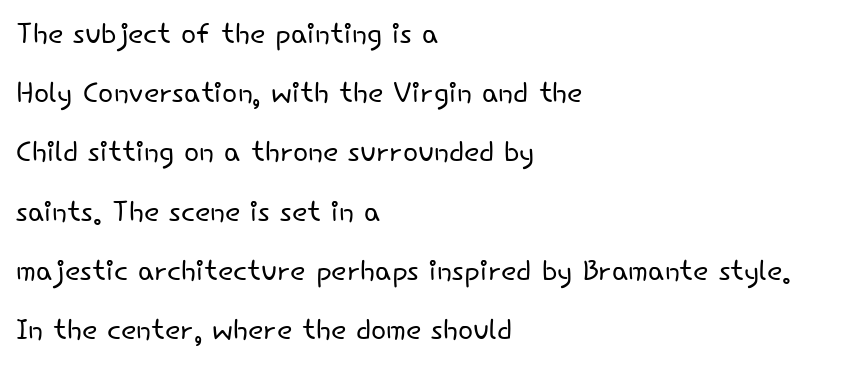
{"serif": "no", "italic": "no", "bold": "no", "weight": "light", "width": "normal", "stroke_contrast": "low", "x_height": "small", "monospaced": "no", "underline": "no", "align": "left", "line_spacing": "normal", "line_spacing_ratio": 1.48, "letter_spacing": "normal", "letter_spacing_em": 0.0, "glyph_px": 40}
